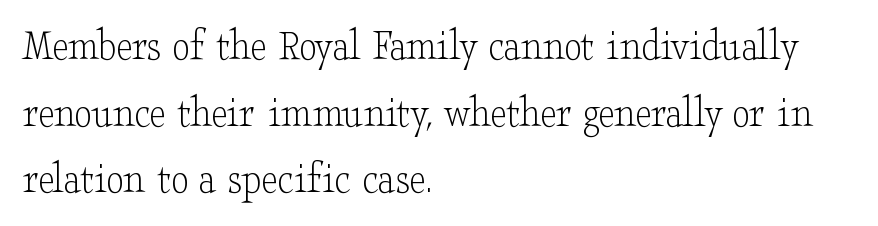
Q: Is the text bold? A: No.
Q: Is the text italic (slanted)? A: No, it is upright.
Q: Is the typeface a serif or a sans-serif typeface? A: Serif.
Q: Is the text underlined? A: No.
Q: How is the paragraph aligned? A: Left-aligned.
Q: Is the spacing between letters normal or unusually wide? A: Normal.
Q: Is the spacing between lines tight, normal or loose? A: Normal.
Q: Width (condensed, normal, or wide)? A: Wide.
Q: Stroke contrast? A: Low.
Q: x-height? A: Small.
Q: Monospaced? A: No.
